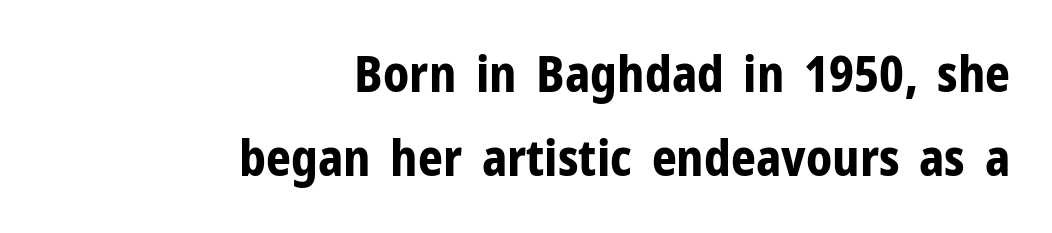
The image shows 49 px bold sans-serif type, upright; set right-aligned, line spacing 1.71x, normal letter spacing, not underlined; low stroke contrast and a medium x-height.
